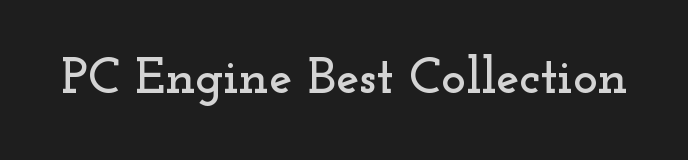
The image shows 52 px wide serif type, upright; set normal letter spacing, not underlined; low stroke contrast and a small x-height.
